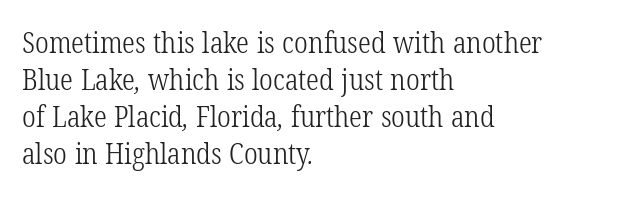
Q: Is the text bold? A: No.
Q: Is the typeface a serif or a sans-serif typeface? A: Serif.
Q: Is the text underlined? A: No.
Q: How is the paragraph aligned? A: Left-aligned.
Q: Is the spacing between letters normal or unusually wide? A: Normal.
Q: Is the spacing between lines tight, normal or loose? A: Normal.
Q: Width (condensed, normal, or wide)? A: Condensed.
Q: Stroke contrast? A: Low.
Q: x-height? A: Medium.
Q: Monospaced? A: No.
